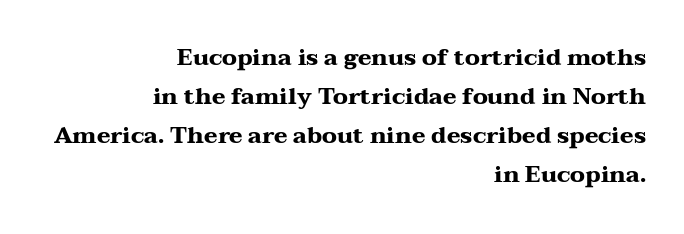
Each new line begins a customary step beneath the previous one. The glyphs have the mass of a bold cut. No italicization has been applied; the sample stays upright. Every row of glyphs terminates at an identical x-position on the right. These lines keep a tight, regular rhythm from letter to letter.
